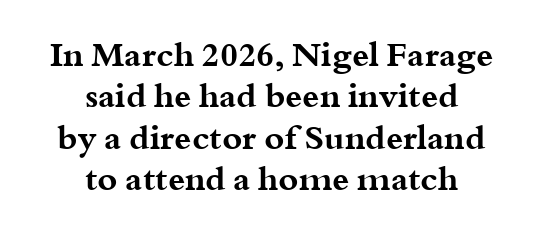
{"serif": "yes", "italic": "no", "bold": "yes", "weight": "bold", "width": "wide", "stroke_contrast": "medium", "x_height": "small", "monospaced": "no", "underline": "no", "align": "center", "line_spacing_ratio": 1.22, "letter_spacing": "normal", "letter_spacing_em": 0.0, "glyph_px": 34}
